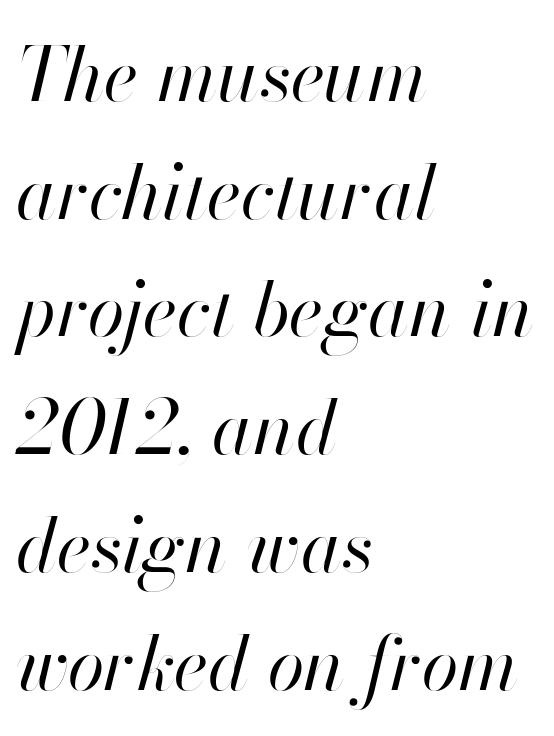
Q: Is the text bold? A: No.
Q: Is the text italic (slanted)? A: Yes, it leans right by about 13 degrees.
Q: Is the text underlined? A: No.
Q: How is the paragraph aligned? A: Left-aligned.
Q: Is the spacing between letters normal or unusually wide? A: Normal.
Q: Is the spacing between lines tight, normal or loose? A: Normal.
Q: Width (condensed, normal, or wide)? A: Normal.
Q: Stroke contrast? A: High.
Q: x-height? A: Small.
Q: Monospaced? A: No.
